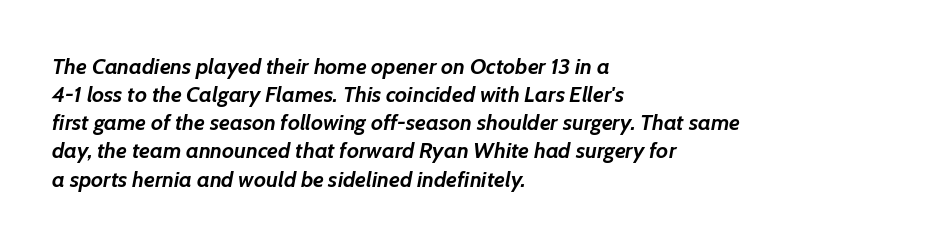
Rendered with sloped, italic letterforms. Typeset ragged right — the left edge is the straight one. Descender tails drop into unmarked territory. These lines carry a lot of weight — the face is fully bold.
